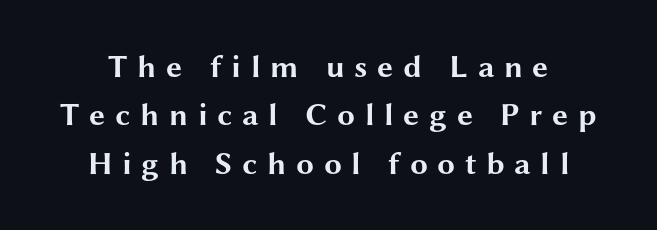
Q: Is the text bold? A: Yes.
Q: Is the text italic (slanted)? A: No, it is upright.
Q: Is the typeface a serif or a sans-serif typeface? A: Sans-serif.
Q: Is the text underlined? A: No.
Q: Is the spacing between letters normal or unusually wide? A: Unusually wide.
Q: Is the spacing between lines tight, normal or loose? A: Normal.
Q: Width (condensed, normal, or wide)? A: Wide.
Q: Stroke contrast? A: Medium.
Q: x-height? A: Medium.
Q: Monospaced? A: No.
